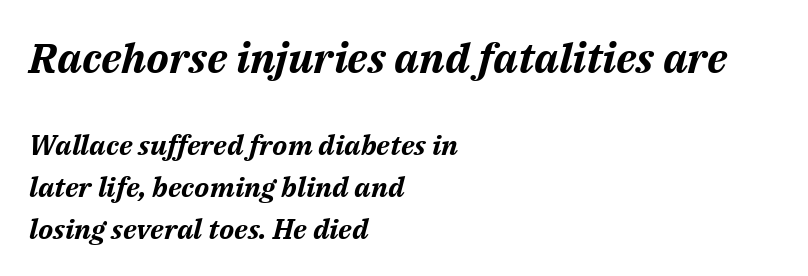
The designer left line spacing at the default. Unmarked baselines from the first word to the last. Note the varied advance widths — an 'i' is clearly narrower than an 'm'. Tracking here is standard; glyphs follow each other at the usual distance. The paragraph shown leans on its left margin. Summary of weight: heavy, a full bold.
